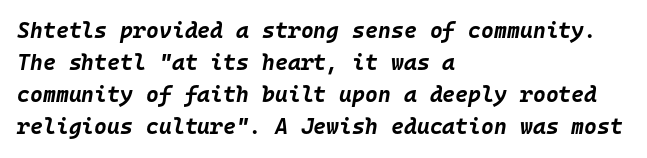
{"italic": "yes", "lean": "right", "slant_degrees": 10, "bold": "yes", "underline": "no", "align": "left", "line_spacing": "normal", "line_spacing_ratio": 1.46, "letter_spacing": "normal", "letter_spacing_em": 0.0, "glyph_px": 22}
